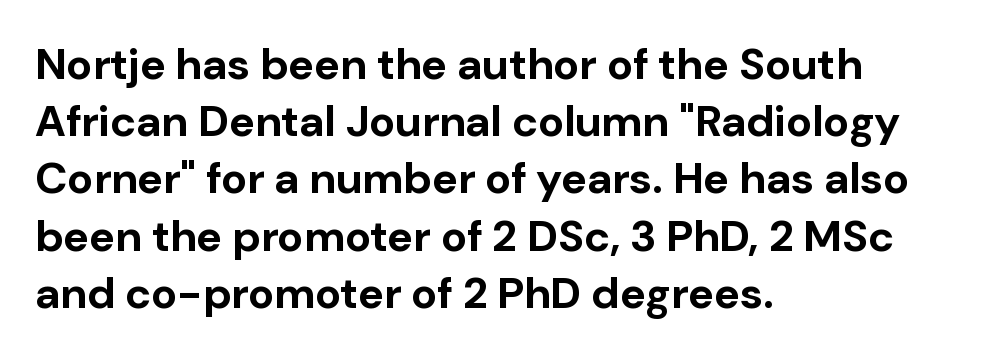
Q: Is the text bold? A: Yes.
Q: Is the text italic (slanted)? A: No, it is upright.
Q: Is the typeface a serif or a sans-serif typeface? A: Sans-serif.
Q: Is the text underlined? A: No.
Q: How is the paragraph aligned? A: Left-aligned.
Q: Is the spacing between letters normal or unusually wide? A: Normal.
Q: Is the spacing between lines tight, normal or loose? A: Normal.
Q: Width (condensed, normal, or wide)? A: Normal.
Q: Stroke contrast? A: Low.
Q: x-height? A: Medium.
Q: Monospaced? A: No.
